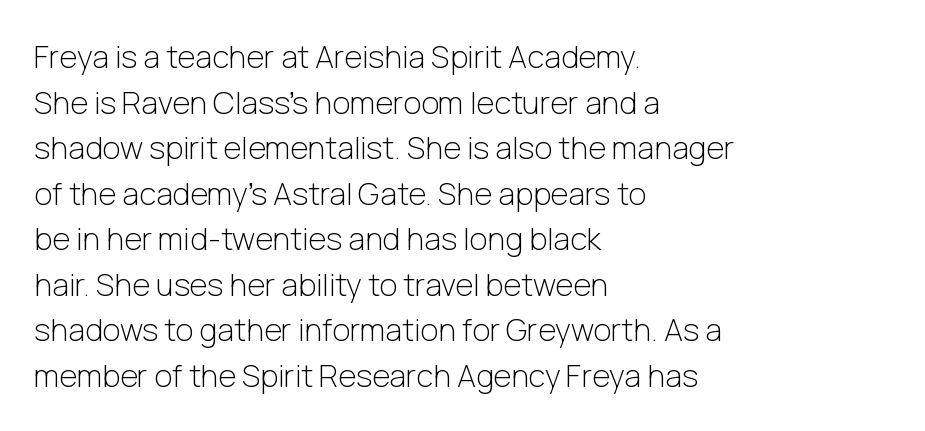
The image shows 31 px light sans-serif type, upright; set left-aligned, normal line spacing (1.47x), normal letter spacing, not underlined; low stroke contrast and a medium x-height.
